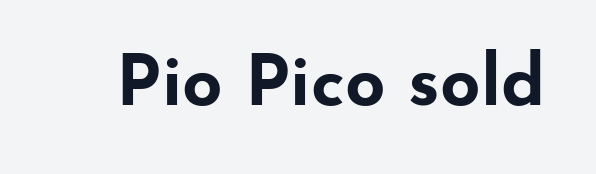
The image shows 71 px bold, wide sans-serif type, upright; set normal letter spacing, not underlined; low stroke contrast and a small x-height.
